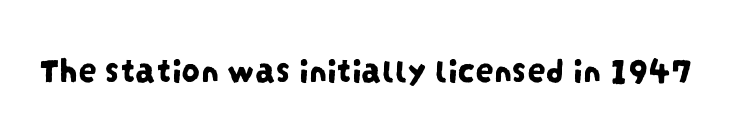
The image shows 37 px condensed sans-serif type; set normal letter spacing, not underlined; low stroke contrast and a large x-height.
